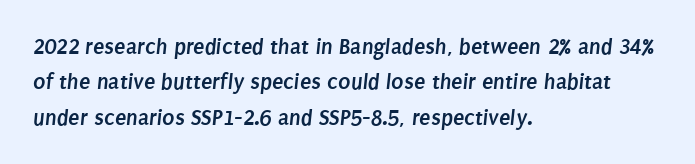
Q: Is the text bold? A: Yes.
Q: Is the text underlined? A: No.
Q: How is the paragraph aligned? A: Left-aligned.
Q: Is the spacing between letters normal or unusually wide? A: Normal.
Q: Is the spacing between lines tight, normal or loose? A: Normal.
